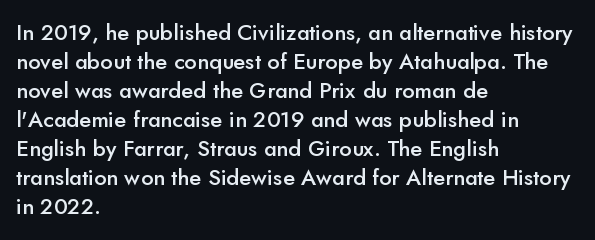
{"italic": "no", "bold": "semi", "underline": "no", "align": "left", "line_spacing": "normal", "line_spacing_ratio": 1.32, "letter_spacing": "normal", "letter_spacing_em": 0.0, "glyph_px": 22}
